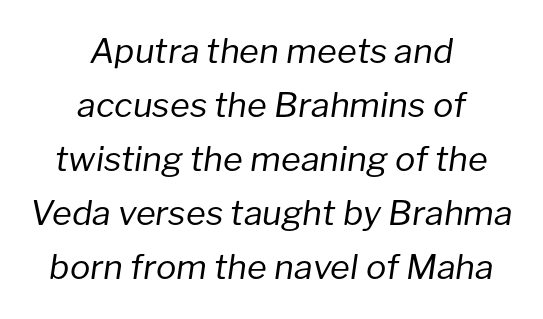
Think standard paragraph weight, or any step lighter than that. The string is rendered with underlining switched off. The paragraph shown floats in the horizontal middle. Between one letter and the next there's only the usual sliver of space. Regular leading.
